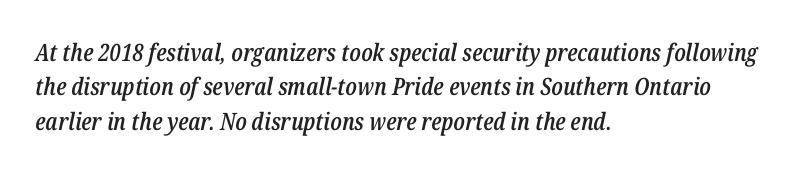
{"italic": "yes", "lean": "right", "slant_degrees": 12, "bold": "semi", "underline": "no", "align": "left", "line_spacing": "normal", "line_spacing_ratio": 1.43, "letter_spacing": "normal", "letter_spacing_em": 0.0, "glyph_px": 24}
